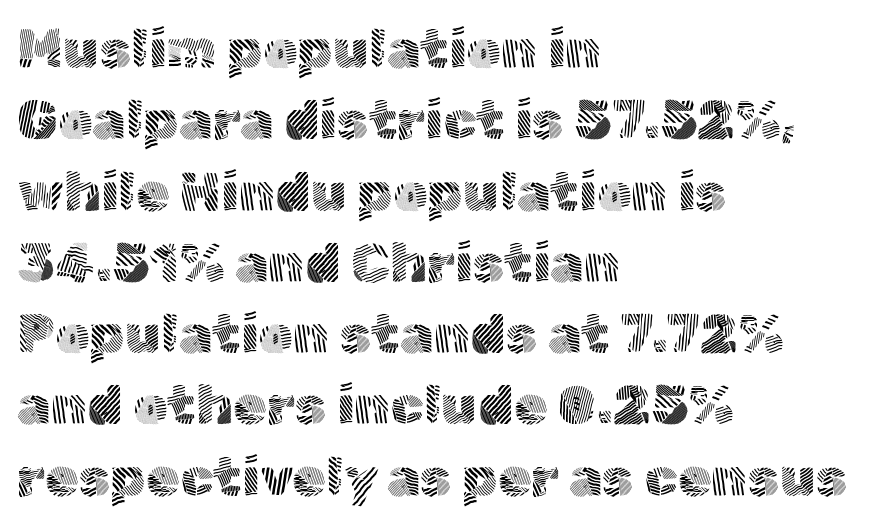
Posture: upright roman. Check under the words: just untouched page. How are the letters spaced? Ordinarily, with no added tracking. Note the varied advance widths — an 'i' is clearly narrower than an 'm'. I'd call this a sans setting — the letters go barefoot.
